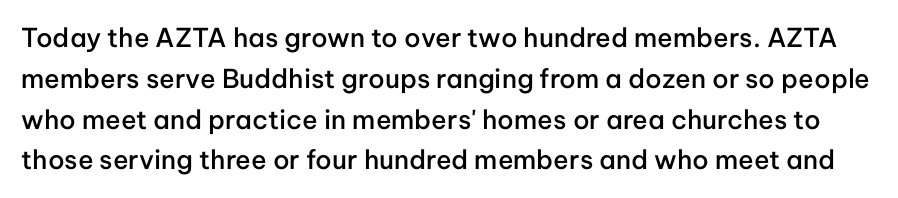
Q: Is the text bold? A: Semi-bold.
Q: Is the text italic (slanted)? A: No, it is upright.
Q: Is the text underlined? A: No.
Q: Is the spacing between letters normal or unusually wide? A: Normal.
Q: Is the spacing between lines tight, normal or loose? A: Normal.
